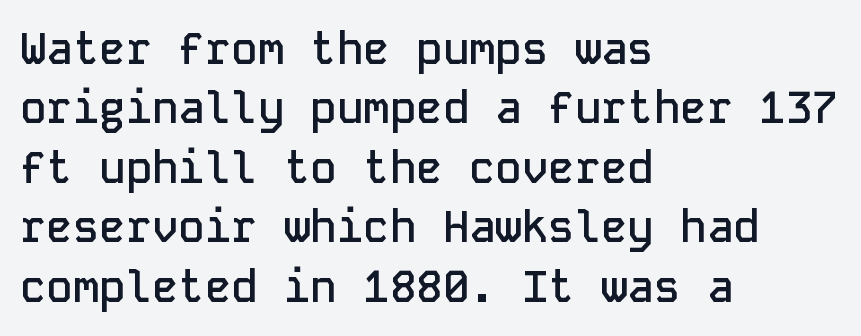
{"serif": "no", "italic": "no", "bold": "semi", "weight": "semibold", "width": "normal", "stroke_contrast": "low", "x_height": "medium", "monospaced": "yes", "underline": "no", "align": "left", "line_spacing": "normal", "line_spacing_ratio": 1.35, "letter_spacing": "normal", "letter_spacing_em": 0.0, "glyph_px": 44}
